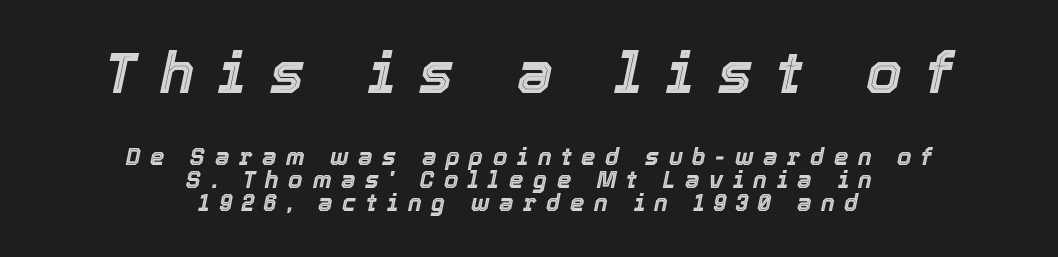
{"italic": "yes", "lean": "right", "slant_degrees": 12, "width": "normal", "x_height": "medium", "monospaced": "no", "underline": "no", "align": "center", "line_spacing": "tight", "line_spacing_ratio": 1.0, "letter_spacing": "wide", "letter_spacing_em": 0.42, "larger_block": "first", "size_ratio": 2.48, "glyph_px": 57}
